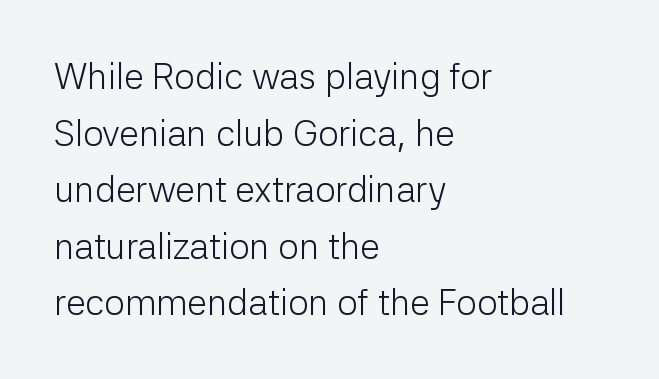
Q: Is the text bold? A: No.
Q: Is the text italic (slanted)? A: No, it is upright.
Q: Is the typeface a serif or a sans-serif typeface? A: Sans-serif.
Q: Is the text underlined? A: No.
Q: How is the paragraph aligned? A: Left-aligned.
Q: Is the spacing between letters normal or unusually wide? A: Normal.
Q: Is the spacing between lines tight, normal or loose? A: Normal.
Q: Width (condensed, normal, or wide)? A: Normal.
Q: Stroke contrast? A: Low.
Q: x-height? A: Medium.
Q: Monospaced? A: No.
